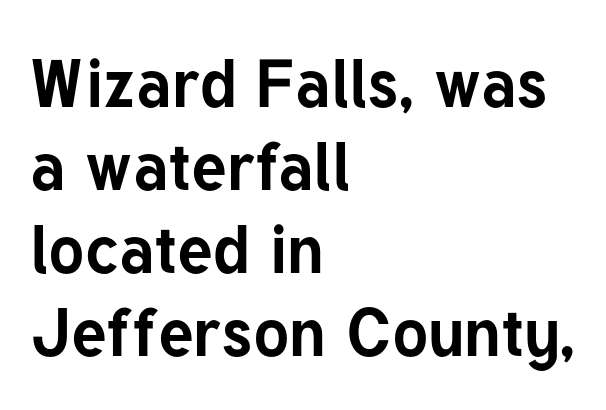
The image shows 67 px bold sans-serif type, upright; set left-aligned, line spacing 1.24x, normal letter spacing, not underlined; low stroke contrast and a medium x-height.
